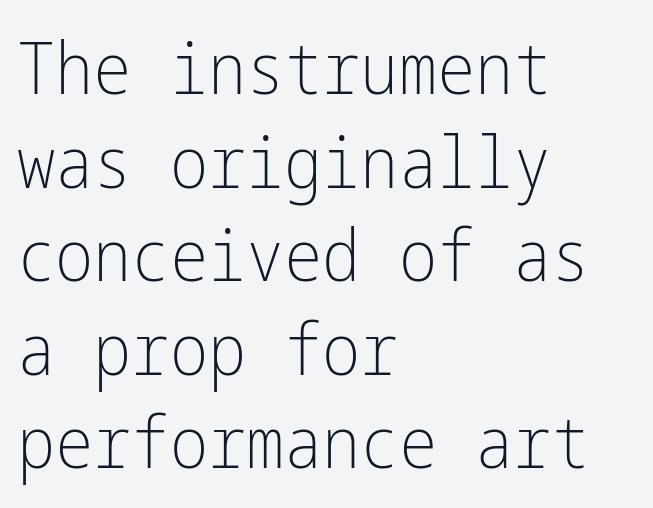
Layout note: lines flush left. Weight: regular or lighter. Is the letter spacing exaggerated? No — it looks like the ordinary default. Anything drawn beneath the words? Only blank space.
